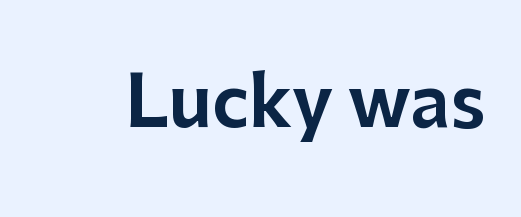
Q: Is the text italic (slanted)? A: No, it is upright.
Q: Is the typeface a serif or a sans-serif typeface? A: Sans-serif.
Q: Is the text underlined? A: No.
Q: Is the spacing between letters normal or unusually wide? A: Normal.
Q: Width (condensed, normal, or wide)? A: Normal.
Q: Stroke contrast? A: Low.
Q: x-height? A: Medium.
Q: Monospaced? A: No.
